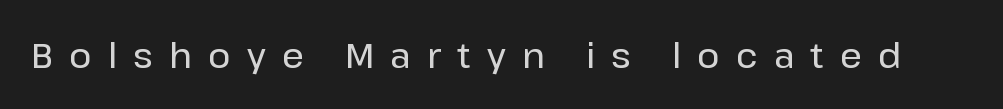
{"serif": "no", "italic": "no", "width": "normal", "stroke_contrast": "low", "x_height": "medium", "monospaced": "no", "underline": "no", "letter_spacing": "wide", "letter_spacing_em": 0.48, "glyph_px": 34}
